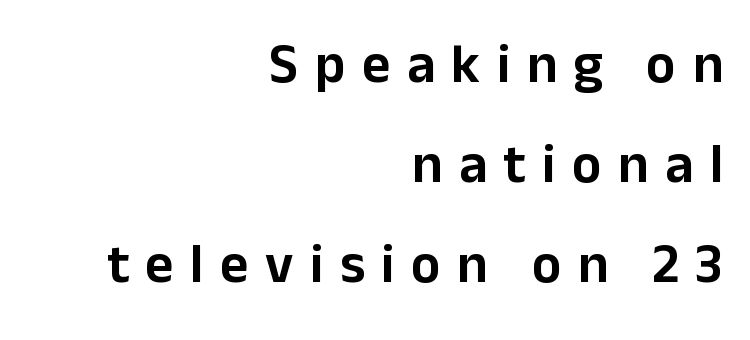
{"serif": "no", "italic": "no", "width": "normal", "stroke_contrast": "low", "x_height": "medium", "monospaced": "no", "underline": "no", "align": "right", "line_spacing_ratio": 1.82, "letter_spacing": "wide", "letter_spacing_em": 0.3, "glyph_px": 55}
